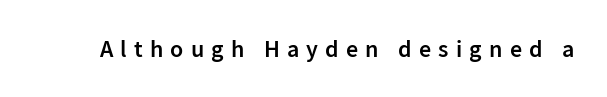
The image shows 24 px text type, upright; set unusually wide letter spacing (+0.3 em), not underlined.
